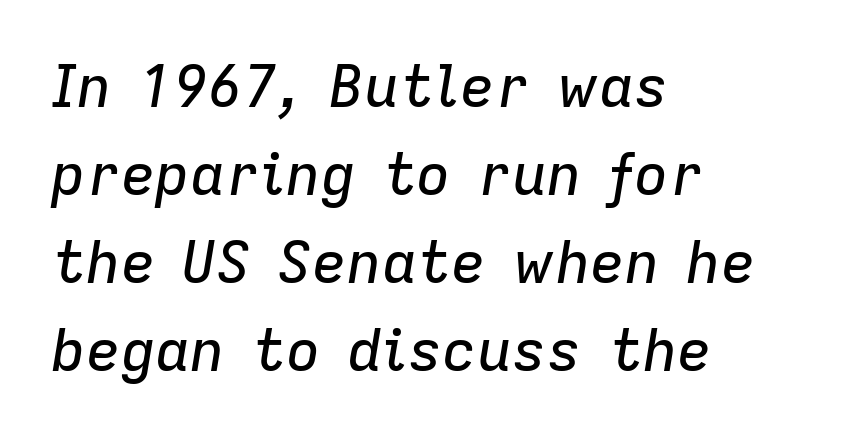
The image shows 58 px text type, italic (leaning right); set left-aligned, normal line spacing (1.52x), normal letter spacing, not underlined; low stroke contrast and a medium x-height.
